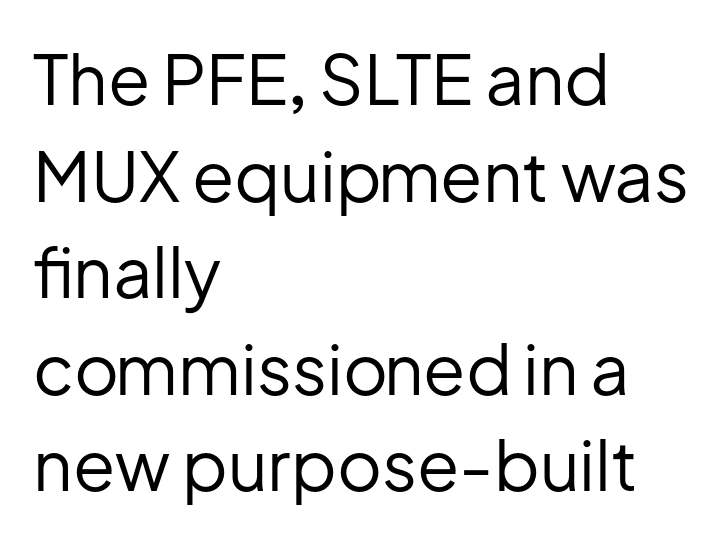
{"serif": "no", "italic": "no", "bold": "no", "weight": "regular", "width": "normal", "stroke_contrast": "low", "x_height": "medium", "monospaced": "no", "underline": "no", "align": "left", "line_spacing": "normal", "line_spacing_ratio": 1.4, "letter_spacing": "normal", "letter_spacing_em": 0.0, "glyph_px": 69}
